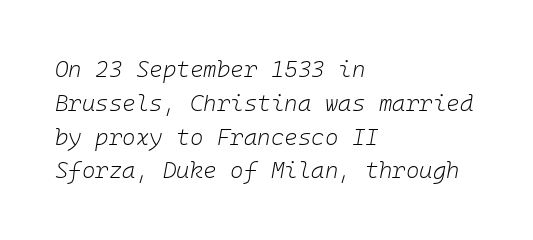
Q: Is the text bold? A: No.
Q: Is the text italic (slanted)? A: Yes, it leans right by about 10 degrees.
Q: Is the text underlined? A: No.
Q: How is the paragraph aligned? A: Left-aligned.
Q: Is the spacing between letters normal or unusually wide? A: Normal.
Q: Is the spacing between lines tight, normal or loose? A: Normal.
